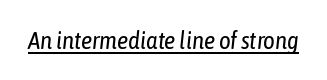
{"italic": "yes", "lean": "right", "slant_degrees": 6, "bold": "no", "underline": "yes", "letter_spacing": "normal", "letter_spacing_em": 0.0, "glyph_px": 25}
